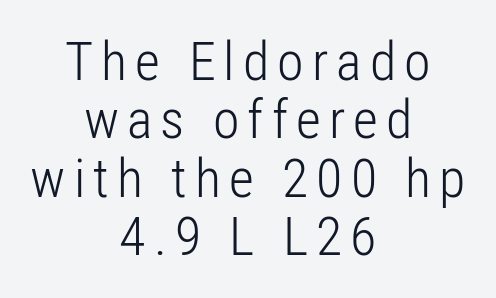
The image shows 54 px light, condensed sans-serif type, upright; set centered, tight line spacing (1.08x), not underlined; low stroke contrast and a medium x-height.
